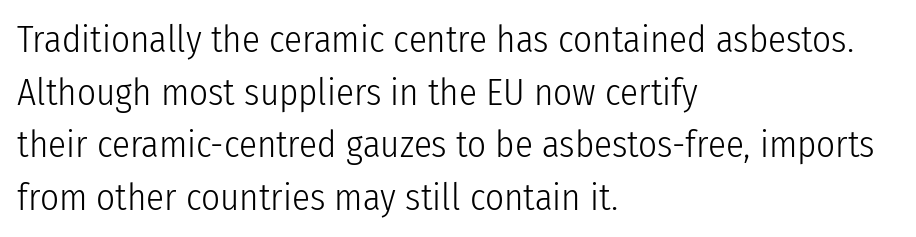
{"serif": "no", "italic": "no", "bold": "no", "weight": "light", "width": "condensed", "stroke_contrast": "low", "x_height": "medium", "monospaced": "no", "underline": "no", "align": "left", "line_spacing": "normal", "line_spacing_ratio": 1.42, "letter_spacing": "normal", "letter_spacing_em": 0.0, "glyph_px": 37}
